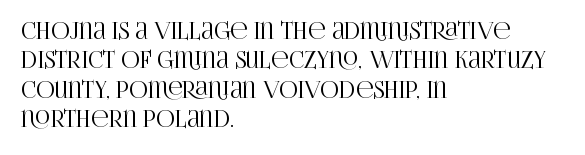
One-word summary of the alignment: left. Posture: vertical. The tracking reads as untouched default to a designer's eye. Each row of text sits above clean, open space. Does the leading feel generous? No, just average.
